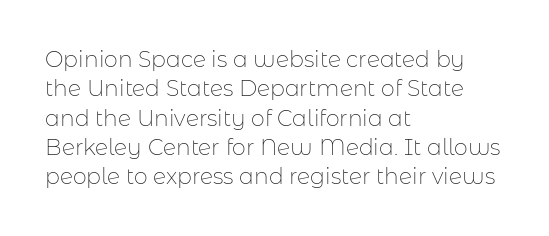
{"italic": "no", "bold": "no", "underline": "no", "align": "left", "line_spacing": "normal", "line_spacing_ratio": 1.33, "letter_spacing": "normal", "letter_spacing_em": 0.0, "glyph_px": 22}
